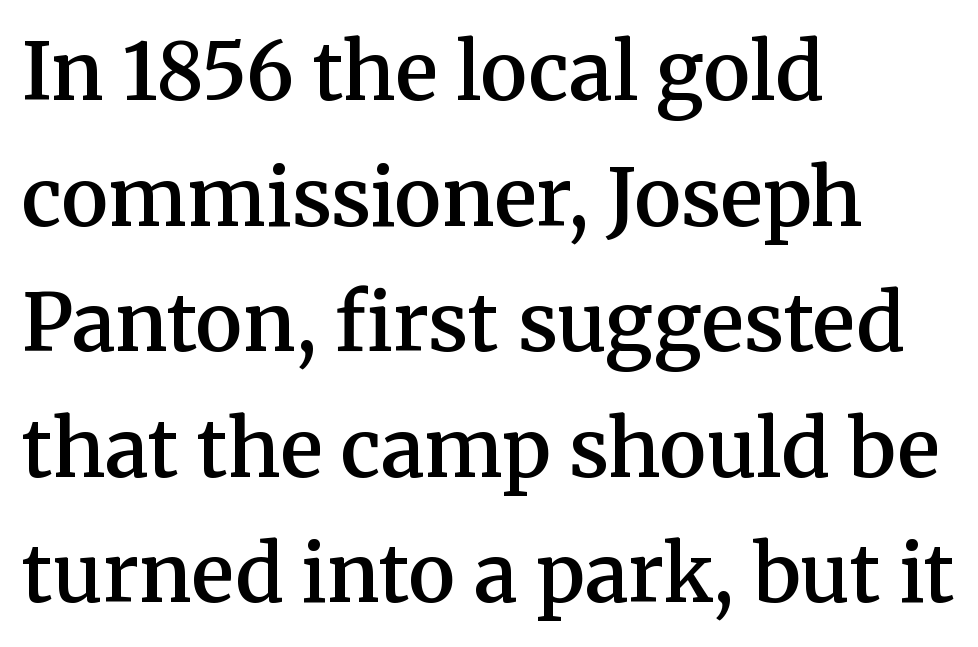
A typesetter would call this proportional, since set widths differ per character. The string is rendered with underlining switched off. The leading is moderate, giving the passage an even texture. How heavy is the stroke? Medium-heavy — a semibold, shy of bold. Yep, those are serifs on the letters. Leftover space on each line is placed entirely after the last word.
